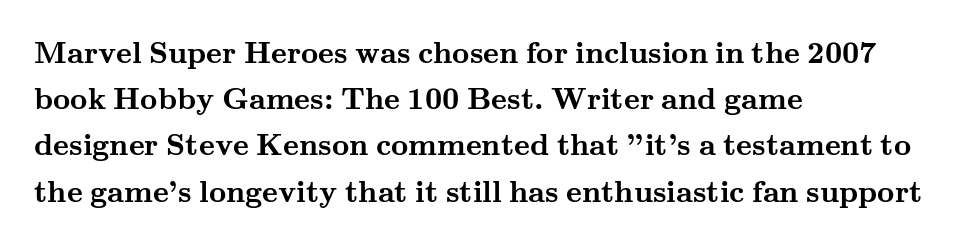
The image shows 30 px semibold, wide serif type, upright; set left-aligned, normal line spacing (1.54x), normal letter spacing, not underlined; medium stroke contrast and a small x-height.
